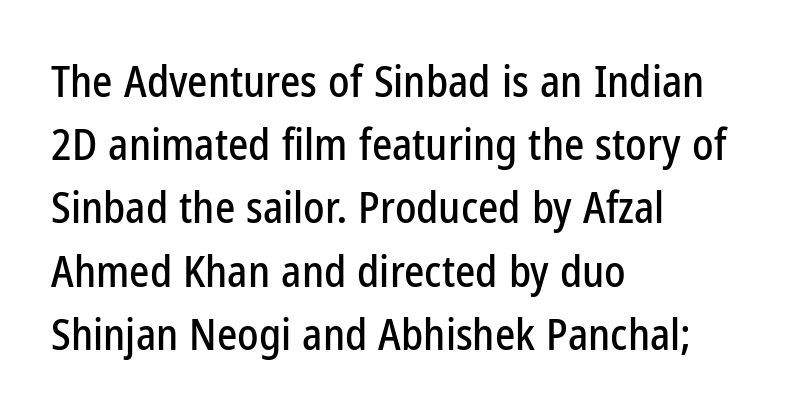
Q: Is the text italic (slanted)? A: No, it is upright.
Q: Is the typeface a serif or a sans-serif typeface? A: Sans-serif.
Q: Is the text underlined? A: No.
Q: How is the paragraph aligned? A: Left-aligned.
Q: Is the spacing between letters normal or unusually wide? A: Normal.
Q: Is the spacing between lines tight, normal or loose? A: Normal.
Q: Width (condensed, normal, or wide)? A: Condensed.
Q: Stroke contrast? A: Low.
Q: x-height? A: Medium.
Q: Monospaced? A: No.
